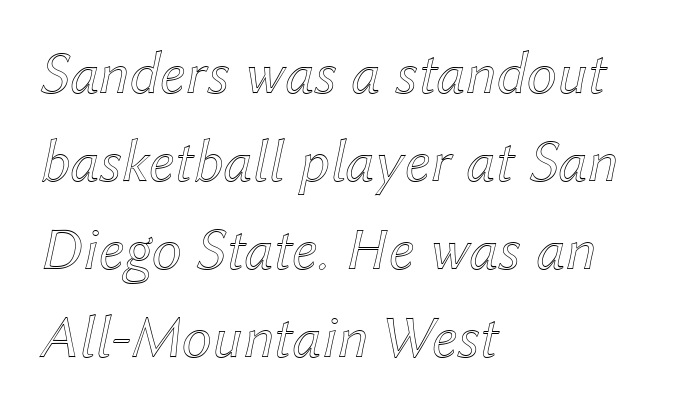
Q: Is the text italic (slanted)? A: Yes, it leans right by about 12 degrees.
Q: Is the text underlined? A: No.
Q: How is the paragraph aligned? A: Left-aligned.
Q: Is the spacing between letters normal or unusually wide? A: Normal.
Q: Is the spacing between lines tight, normal or loose? A: Normal.
Q: Width (condensed, normal, or wide)? A: Normal.
Q: x-height? A: Medium.
Q: Monospaced? A: No.
